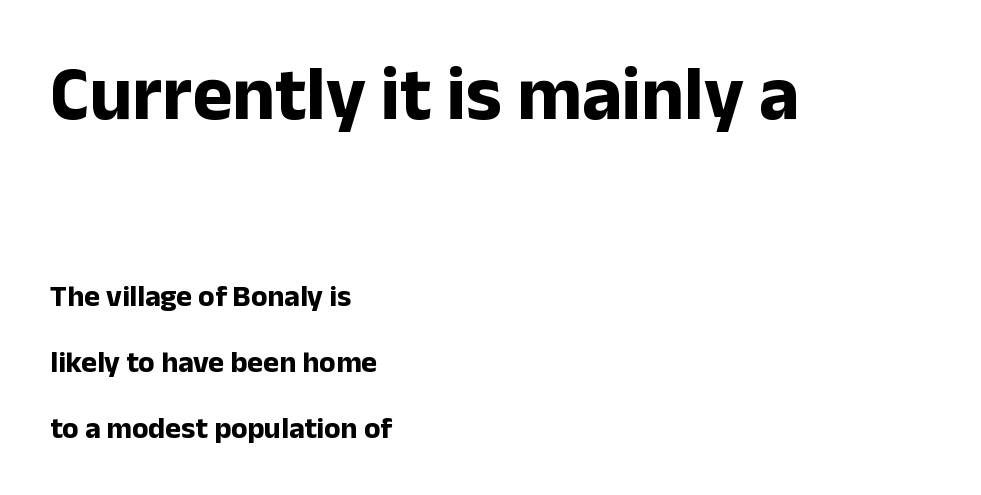
This sample uses a sans-serif face. Typeset ragged right — the left edge is the straight one. Bold? Absolutely — the strokes are thick and heavy. You could fit nearly another row in the gap between these rows. This sample uses plain, unmodified letter spacing. In this sample the first text group is rendered at the bigger scale.
